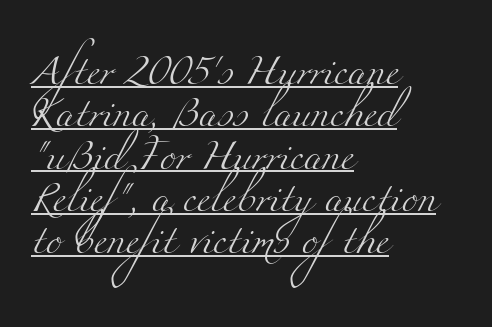
Visually the block forms a straight wall on the left and a jagged coastline on the right. Every word sits above its own underline. The lines sit at an ordinary, default distance from one another. The weight would be labelled regular, book, light, or lighter still.
